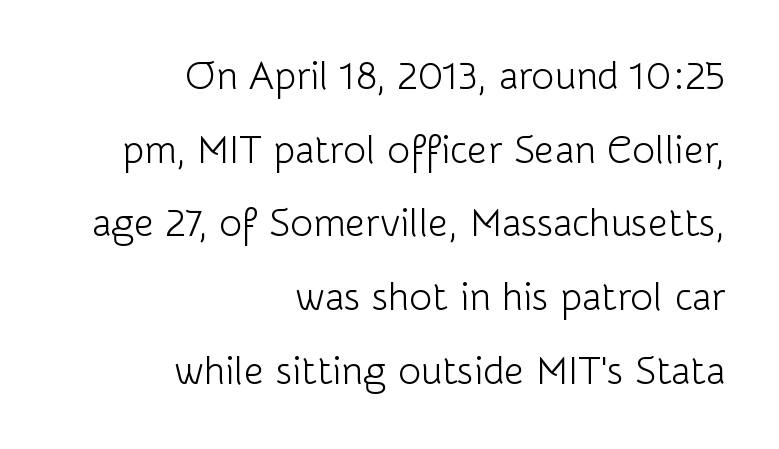
Posture: vertical. Observe the ordinary spacing: letters are neighbours, not strangers. The rag falls on the left side of this text block. Observe the absence of serifs on each vertical stroke in this sample.
